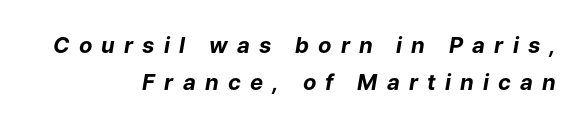
The image shows 22 px bold type, italic (leaning right); set right-aligned, normal line spacing (1.67x), unusually wide letter spacing (+0.42 em), not underlined.
